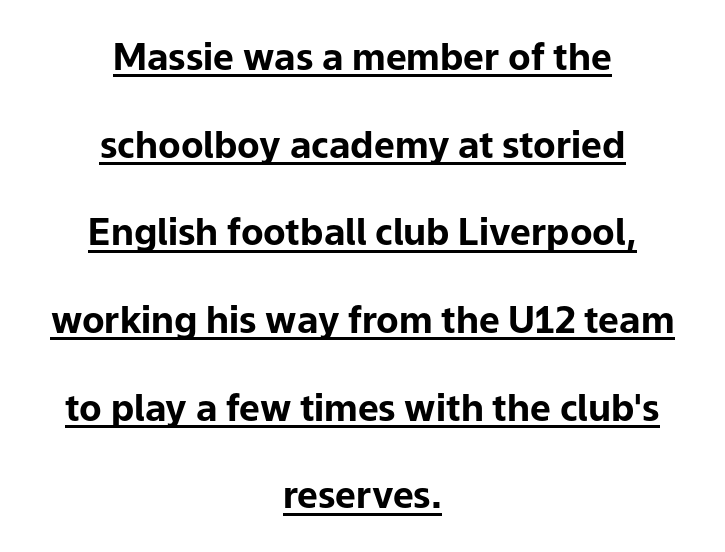
The image shows 37 px bold sans-serif type, upright; set centered, loose line spacing (2.37x), normal letter spacing, underlined; low stroke contrast and a medium x-height.
